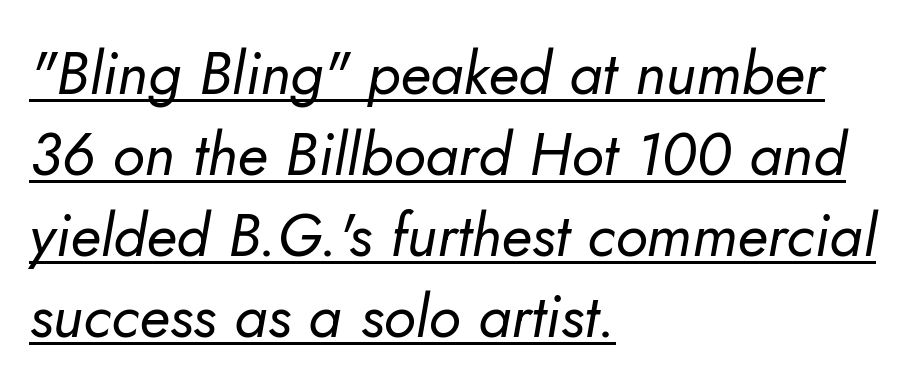
Characters follow at the spacing the type designer built in. The weight tops out at a normal text grade. Tall strokes in this sample are angled rather than plumb. Proportional: the letters do not fall into vertical columns. What decoration does the sample have? An underline.
